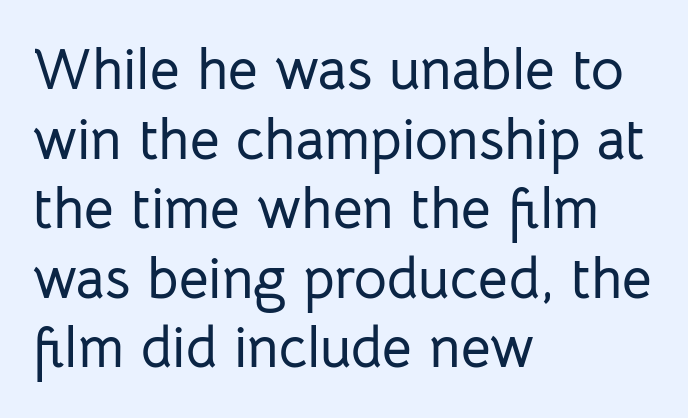
{"serif": "no", "italic": "no", "width": "normal", "stroke_contrast": "low", "x_height": "medium", "monospaced": "no", "underline": "no", "align": "left", "line_spacing_ratio": 1.22, "letter_spacing": "normal", "letter_spacing_em": 0.0, "glyph_px": 57}
